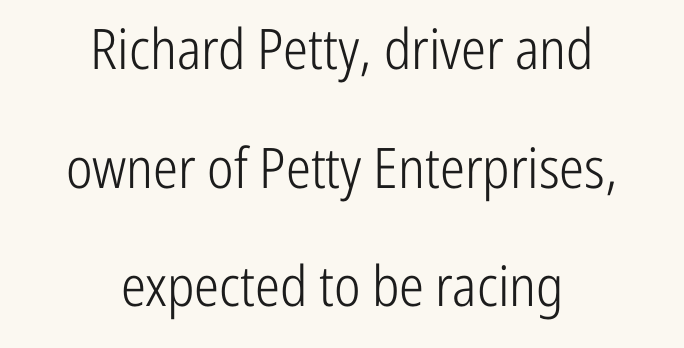
Q: Is the text bold? A: No.
Q: Is the text italic (slanted)? A: No, it is upright.
Q: Is the typeface a serif or a sans-serif typeface? A: Sans-serif.
Q: Is the text underlined? A: No.
Q: How is the paragraph aligned? A: Centered.
Q: Is the spacing between letters normal or unusually wide? A: Normal.
Q: Is the spacing between lines tight, normal or loose? A: Loose.
Q: Width (condensed, normal, or wide)? A: Condensed.
Q: Stroke contrast? A: Low.
Q: x-height? A: Medium.
Q: Monospaced? A: No.
